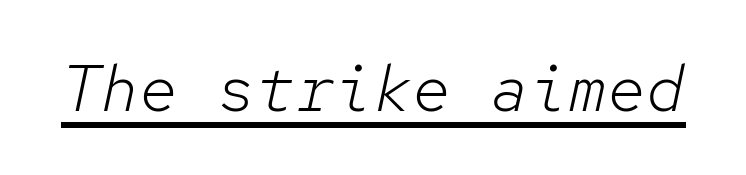
The letterforms sit shoulder to shoulder at normal distance. The lettering tilts uniformly, giving the passage an italic look. The rendered words wear a rule along their underside. Unbolded letterforms with no extra heft.
